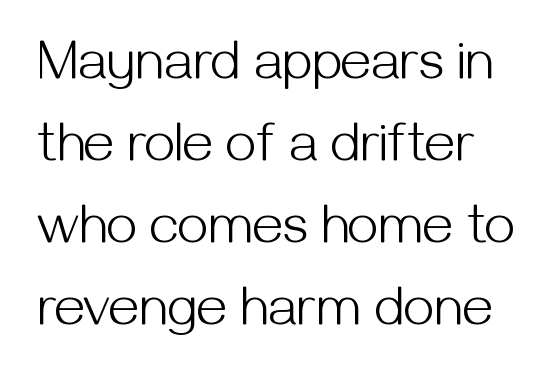
{"serif": "no", "italic": "no", "bold": "no", "weight": "light", "width": "normal", "stroke_contrast": "medium", "x_height": "medium", "monospaced": "no", "underline": "no", "line_spacing": "normal", "line_spacing_ratio": 1.49, "letter_spacing": "normal", "letter_spacing_em": 0.0, "glyph_px": 55}
